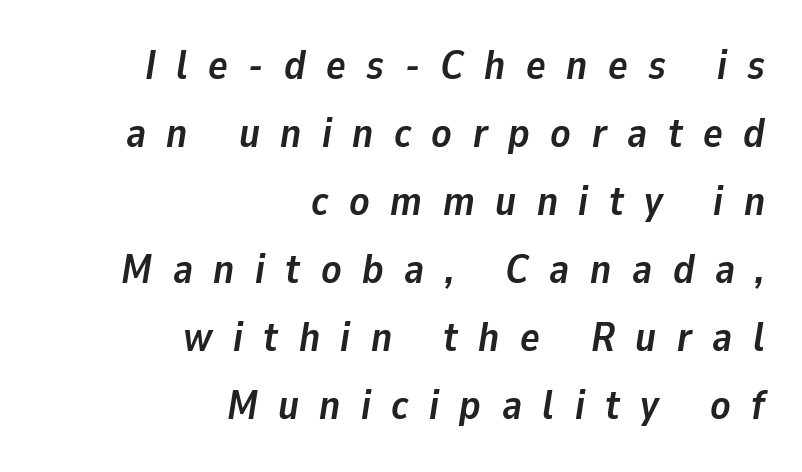
The image shows 41 px semibold type, italic (leaning right); set right-aligned, normal line spacing (1.66x), unusually wide letter spacing (+0.5 em), not underlined; low stroke contrast and a medium x-height.
